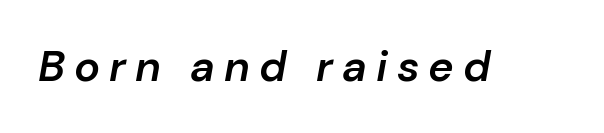
Q: Is the text bold? A: Semi-bold.
Q: Is the text italic (slanted)? A: Yes, it leans right by about 10 degrees.
Q: Is the text underlined? A: No.
Q: Is the spacing between letters normal or unusually wide? A: Unusually wide.
Q: Width (condensed, normal, or wide)? A: Normal.
Q: Stroke contrast? A: Low.
Q: x-height? A: Medium.
Q: Monospaced? A: No.
